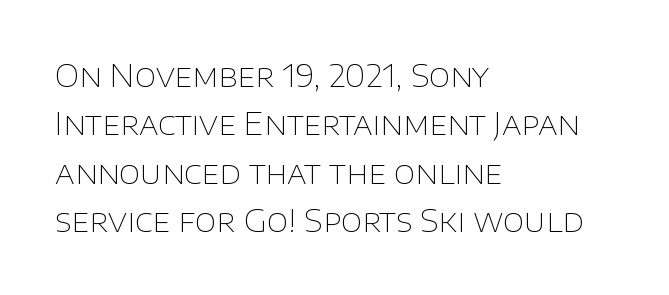
Q: Is the text bold? A: No.
Q: Is the text italic (slanted)? A: No, it is upright.
Q: Is the typeface a serif or a sans-serif typeface? A: Sans-serif.
Q: Is the text underlined? A: No.
Q: How is the paragraph aligned? A: Left-aligned.
Q: Is the spacing between letters normal or unusually wide? A: Normal.
Q: Is the spacing between lines tight, normal or loose? A: Normal.
Q: Width (condensed, normal, or wide)? A: Normal.
Q: Stroke contrast? A: Low.
Q: x-height? A: Large.
Q: Monospaced? A: No.
